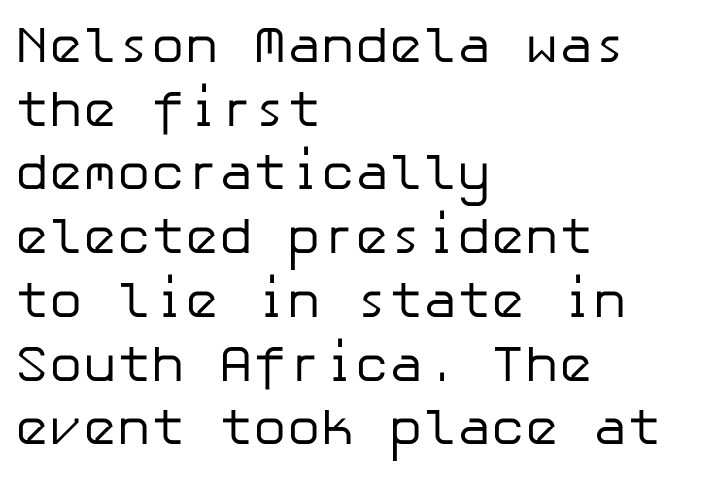
Q: Is the text bold? A: No.
Q: Is the text italic (slanted)? A: No, it is upright.
Q: Is the typeface a serif or a sans-serif typeface? A: Sans-serif.
Q: Is the text underlined? A: No.
Q: How is the paragraph aligned? A: Left-aligned.
Q: Is the spacing between letters normal or unusually wide? A: Normal.
Q: Is the spacing between lines tight, normal or loose? A: Normal.
Q: Width (condensed, normal, or wide)? A: Normal.
Q: Stroke contrast? A: Low.
Q: x-height? A: Medium.
